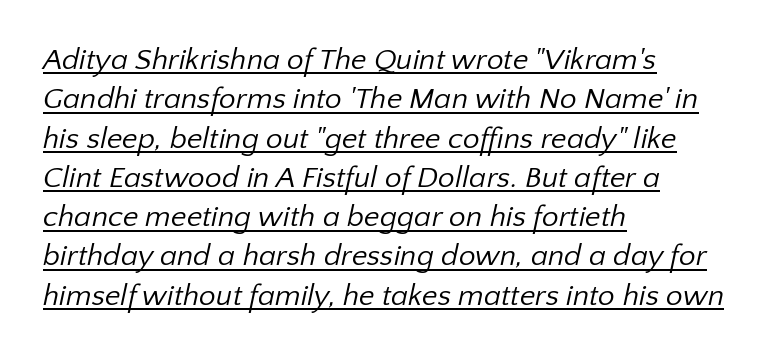
The image shows 30 px regular-weight sans-serif type; set left-aligned, normal line spacing (1.31x), normal letter spacing, underlined; low stroke contrast and a medium x-height.
